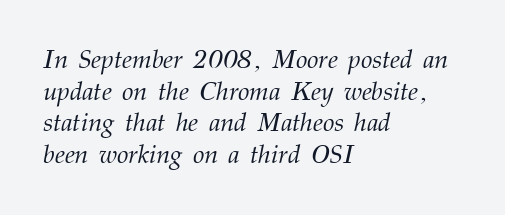
No letter is thick-stroked: the sample isn't bold. The passage shown has conventional tracking throughout. Check under the words: just untouched page. Style check: oblique. One-word summary of the alignment: left.
